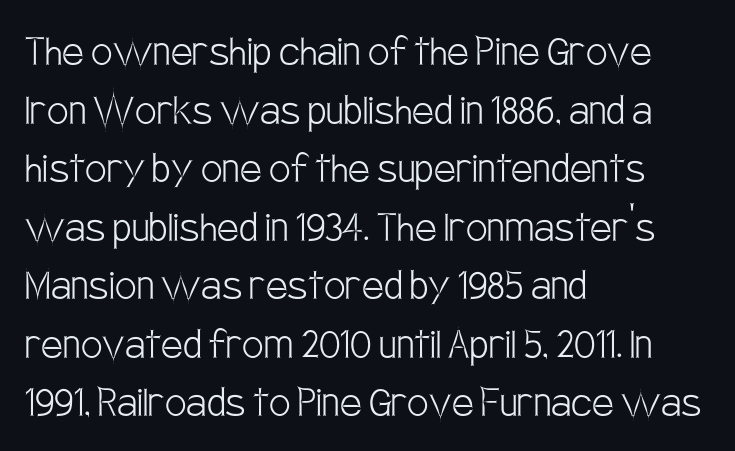
{"serif": "no", "italic": "no", "bold": "no", "weight": "light", "width": "condensed", "stroke_contrast": "low", "x_height": "large", "monospaced": "no", "underline": "no", "align": "left", "line_spacing_ratio": 1.22, "letter_spacing": "normal", "letter_spacing_em": 0.0, "glyph_px": 48}
